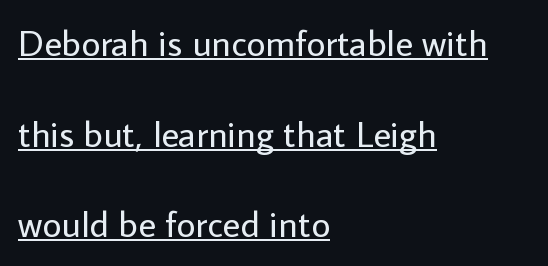
A baseline rule has been typeset under these characters. Each stroke keeps to a modest, everyday thickness or less. Think of a printed novel: that variable character pitch is what you see here. If you drew a ruler down the left edge, every line would touch it. The lettering holds an erect, upright posture throughout.
